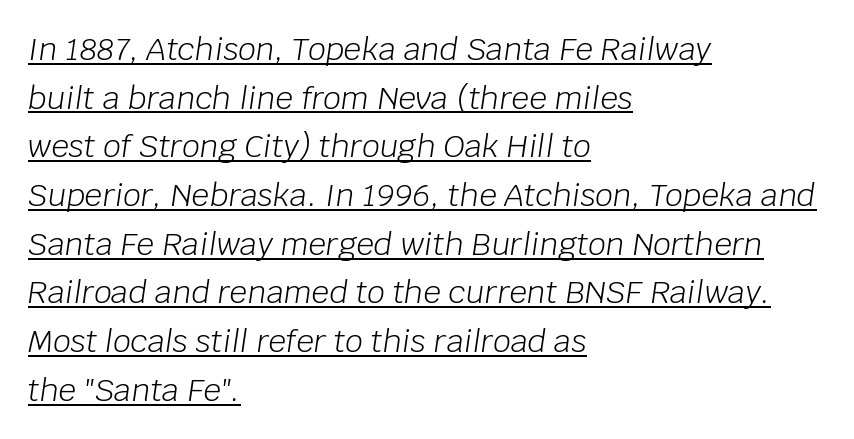
The rendering uses natural spacing where letterforms have individual widths. Every character sits at an angle, as italics do. Letter spacing: default. This rendering features underlined lettering. Line spacing here is normal.
